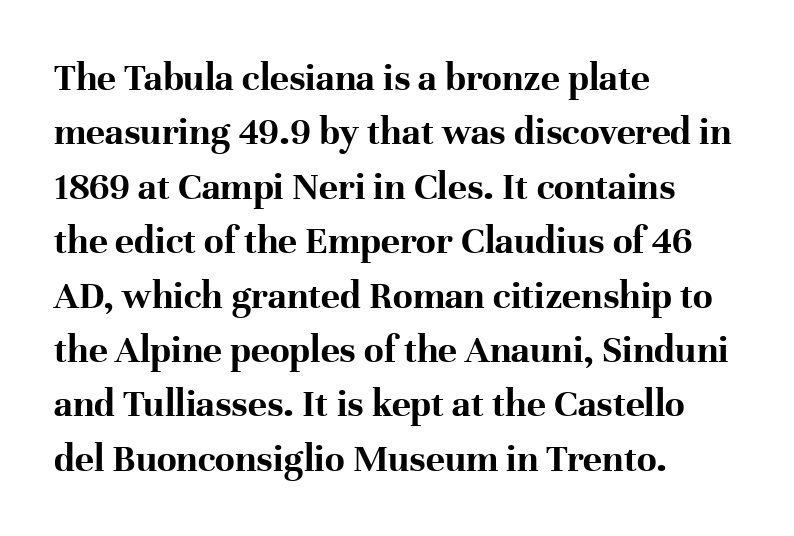
The typesetter chose a ragged-right arrangement here. Nope, not italic — everything's standing straight. Any mark beneath the type? The region is blank. Quick note: interline space is typical.
